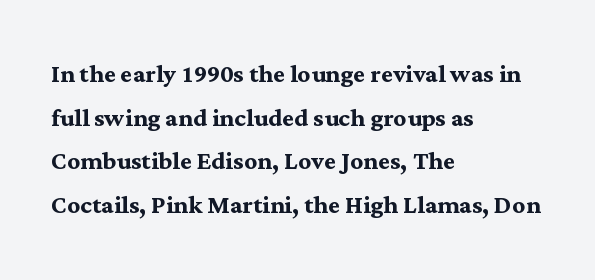
The image shows 32 px semibold serif type, upright; set left-aligned, normal line spacing (1.36x), normal letter spacing, not underlined; medium stroke contrast and a medium x-height.
